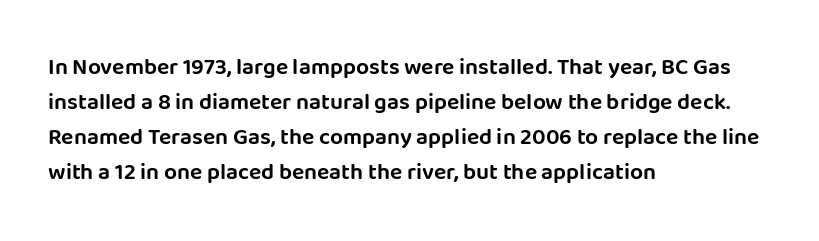
The image shows 23 px text type, upright; set left-aligned, normal line spacing (1.52x), normal letter spacing, not underlined.
